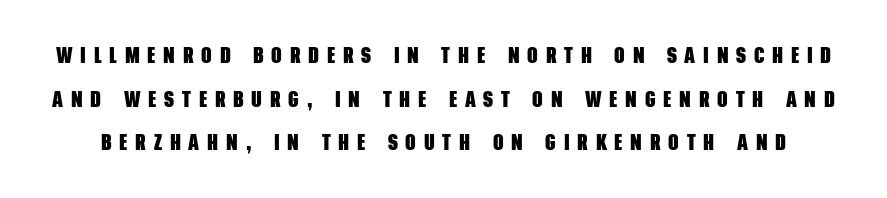
Plenty of ink on the page — the face is bold. Does the leading feel generous? Absolutely, it's lavish. The space beneath each line is pristine and unruled. The letters are spread apart with noticeably loose tracking.
